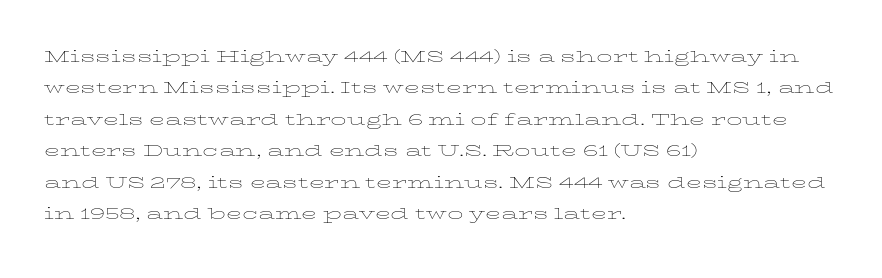
{"italic": "no", "bold": "no", "underline": "no", "align": "left", "line_spacing": "normal", "line_spacing_ratio": 1.5, "letter_spacing": "normal", "letter_spacing_em": 0.0, "glyph_px": 21}
